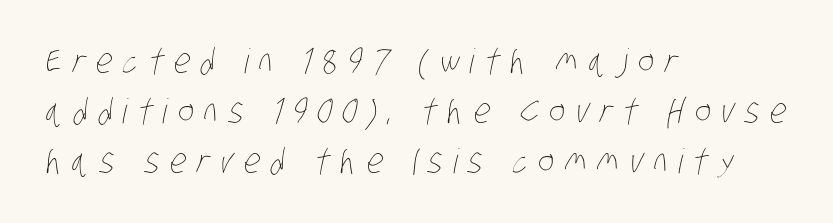
The string is rendered with underlining switched off. Counters stay open thanks to moderate or lighter strokes. The tracking reads as deliberately expanded to a designer's eye. The passage shown is typed in a proportional face where columns would drift. Baseline-to-baseline distance is the conventional proportion of letter height. Caption: multi-line text, flush left, ragged right.
